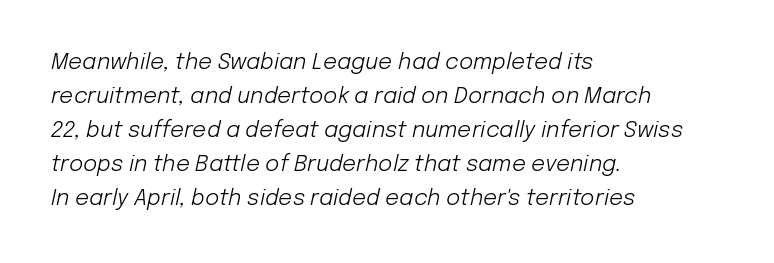
The image shows 22 px text type, italic (leaning right); set left-aligned, normal line spacing (1.55x), normal letter spacing, not underlined.
